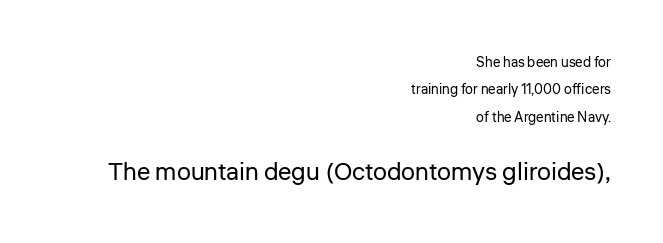
Between these two stacked blocks, the lower one wins on size. Every stem runs plumb, perpendicular to the baseline. The letterforms sit shoulder to shoulder at normal distance. Does the copy run flush right? Yes — the right margin is perfectly even. No chunkiness to these letters — they're not bold.
